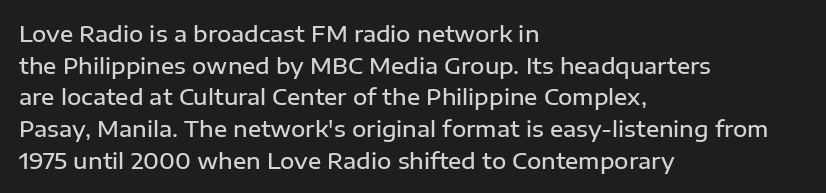
The image shows 22 px text type, upright; set left-aligned, normal line spacing (1.44x), normal letter spacing, not underlined.
